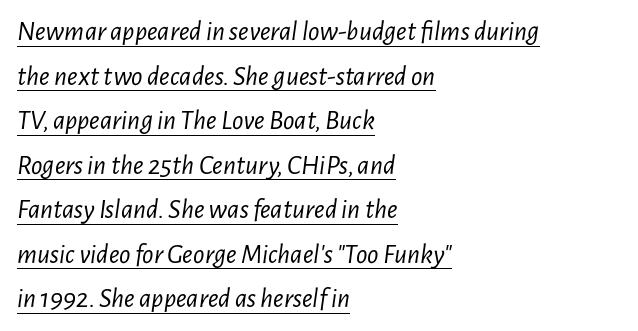
Layout note: lines flush left. The type is set solid horizontally, with unmodified tracking. Beneath each row of characters lies a ruled line. Summary of weight: not heavy and not bold.
